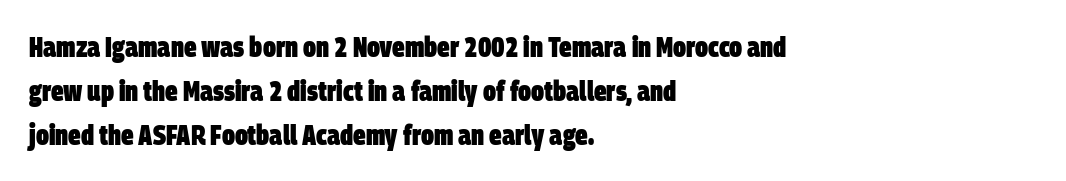
{"serif": "no", "bold": "yes", "weight": "heavy", "width": "condensed", "stroke_contrast": "low", "x_height": "large", "monospaced": "no", "underline": "no", "align": "left", "line_spacing": "normal", "line_spacing_ratio": 1.57, "letter_spacing": "normal", "letter_spacing_em": 0.0, "glyph_px": 28}
